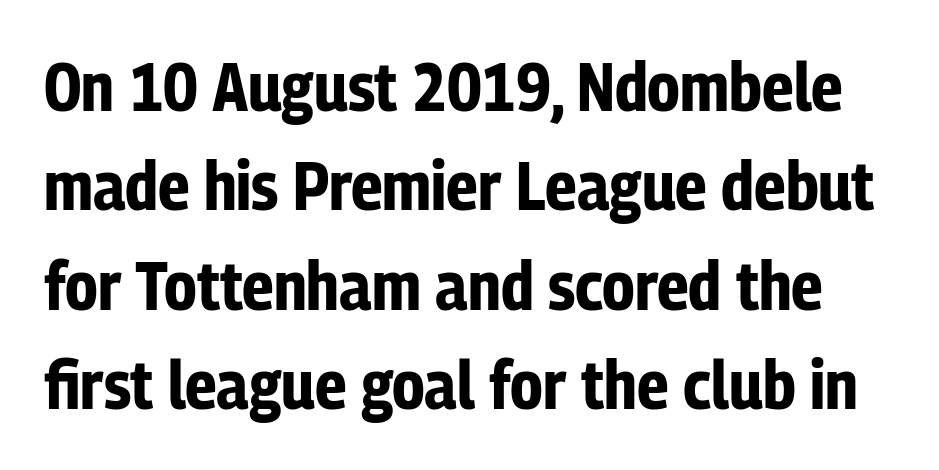
The letters stand straight up with perfectly vertical stems. Honestly, the letter spacing is just normal — you wouldn't notice it. The font is running at its bold setting. Unlike a traditional serif, this face leaves its strokes unadorned.
